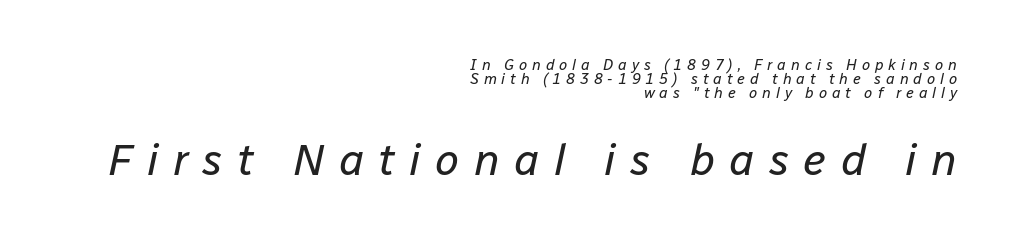
Designer's note — italics engaged. Check under the words: just untouched page. The rendering enlarges the type as you move from the upper chunk to the lower. Do the characters align in a grid? No, the font is proportional. The text block is weighted toward the right margin, trailing off unevenly leftward. Unbolded letterforms with no extra heft.
